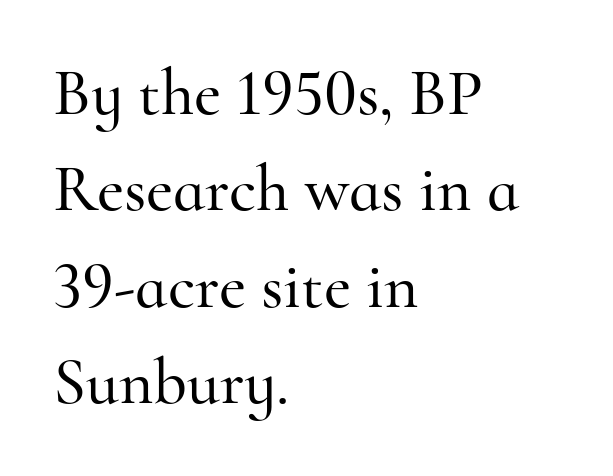
Line beginnings align vertically; line endings do not. You can tell from the footed stems that serif type was used. This rendering features lettering with no underline. In terms of letterspacing, this is plain default setting. Vertically, the passage feels balanced, rows spaced as you'd expect.
